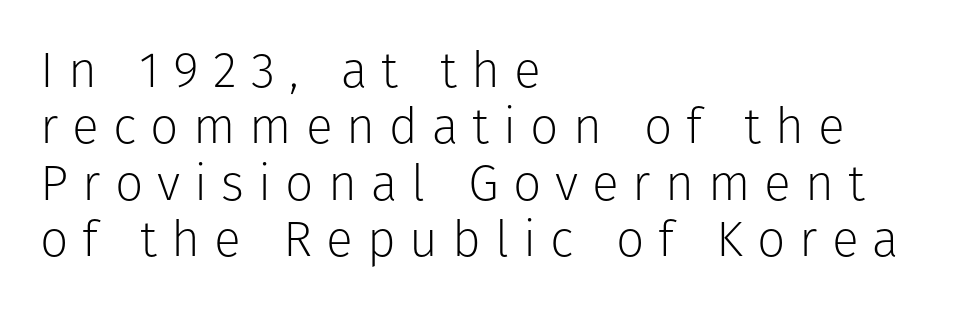
{"serif": "no", "italic": "no", "bold": "no", "weight": "light", "width": "normal", "stroke_contrast": "low", "x_height": "medium", "monospaced": "no", "underline": "no", "align": "left", "line_spacing": "tight", "line_spacing_ratio": 1.13, "letter_spacing": "wide", "letter_spacing_em": 0.28, "glyph_px": 50}
